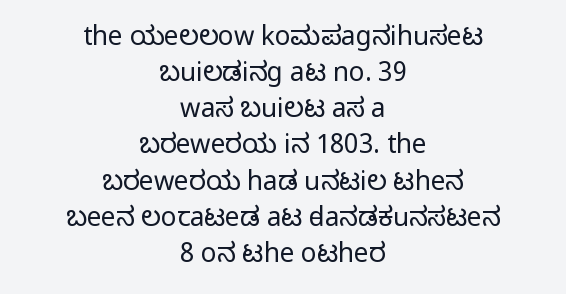
The letterforms sit shoulder to shoulder at normal distance. Baseline-to-baseline distance is the conventional proportion of letter height. Caption: multi-line text, centered on the measure. A typesetter would mark this as roman, not italic. The baseline area is clear.
